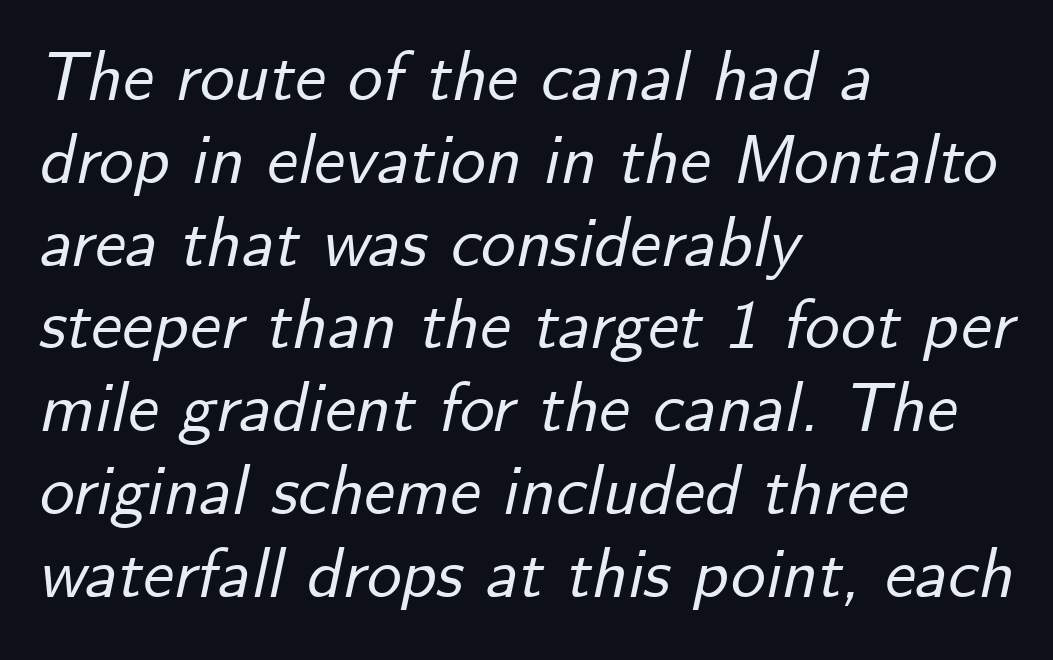
Check the space under the baseline: it is left empty. The passage shown leans; its letterforms are oblique. Words appear dense and cohesive because spacing is normal. Proportional: the letters do not fall into vertical columns. This rendering uses left alignment, leaving the right contour irregular.
